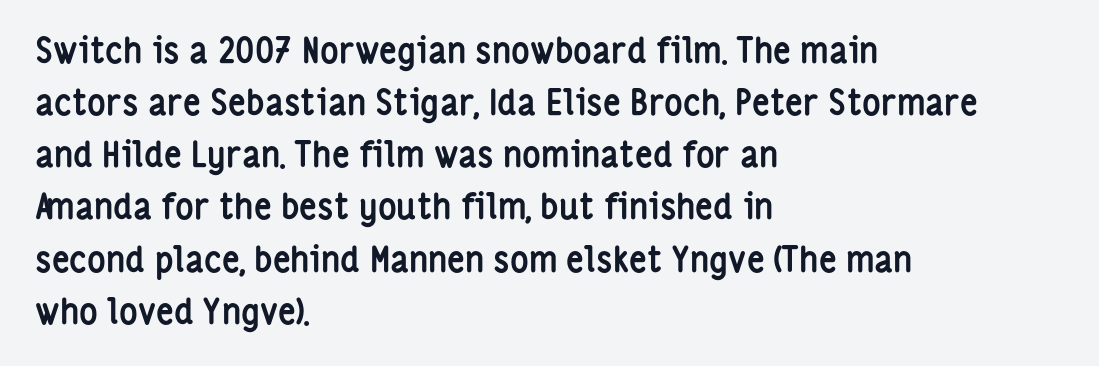
The image shows 35 px semibold, condensed sans-serif type, upright; set left-aligned, normal line spacing (1.49x), normal letter spacing, not underlined; low stroke contrast and a medium x-height.
